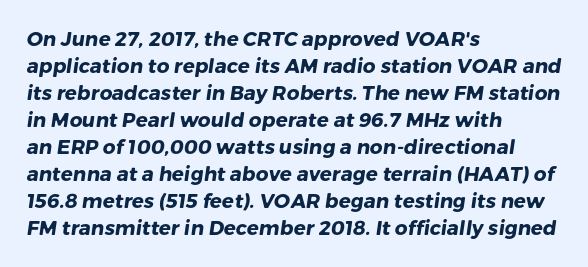
The image shows 20 px bold type; set left-aligned, normal line spacing (1.35x), normal letter spacing, not underlined.
